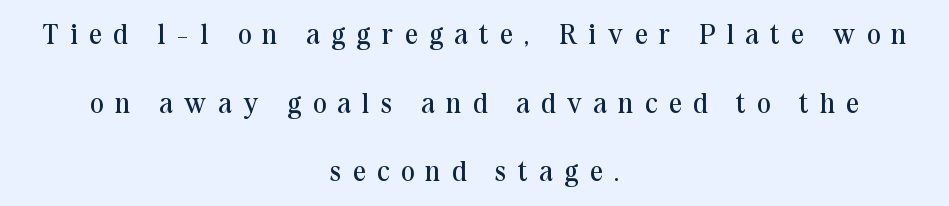
The image shows 28 px regular-weight serif type, upright; set centered, loose line spacing (2.45x), unusually wide letter spacing (+0.42 em), not underlined; medium stroke contrast and a medium x-height.
